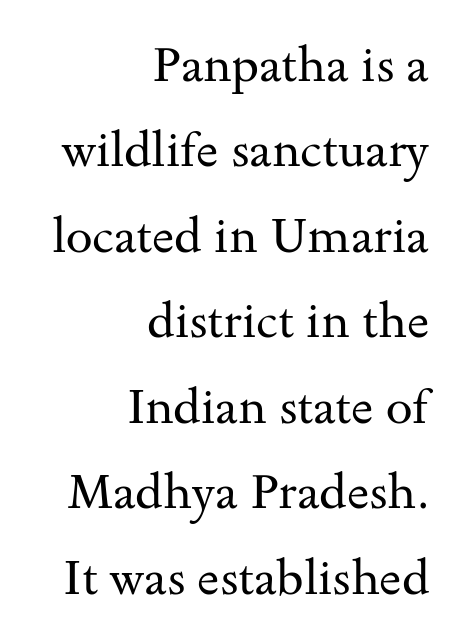
These lines were composed using upright roman letters. A typesetter would call this proportional, since set widths differ per character. The gaps between neighbouring characters are ordinary and unremarkable. Caption: multi-line text, flush right, ragged left.
